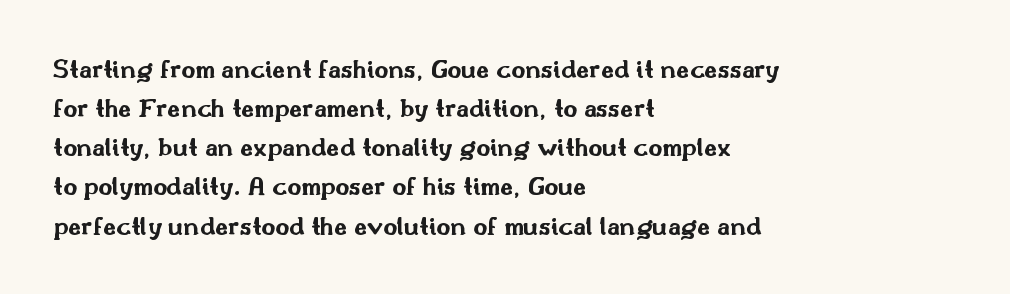
{"italic": "no", "bold": "yes", "underline": "no", "align": "left", "line_spacing": "normal", "line_spacing_ratio": 1.45, "letter_spacing": "normal", "letter_spacing_em": 0.0, "glyph_px": 27}
